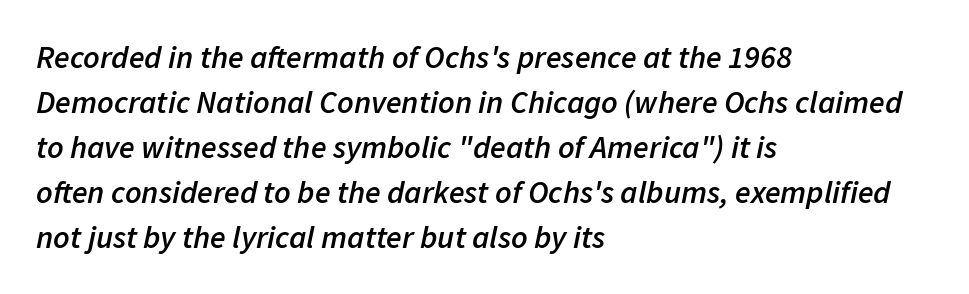
Q: Is the text bold? A: Semi-bold.
Q: Is the text italic (slanted)? A: Yes, it leans right by about 11 degrees.
Q: Is the text underlined? A: No.
Q: How is the paragraph aligned? A: Left-aligned.
Q: Is the spacing between letters normal or unusually wide? A: Normal.
Q: Is the spacing between lines tight, normal or loose? A: Normal.
Q: Width (condensed, normal, or wide)? A: Normal.
Q: Stroke contrast? A: Low.
Q: x-height? A: Medium.
Q: Monospaced? A: No.
